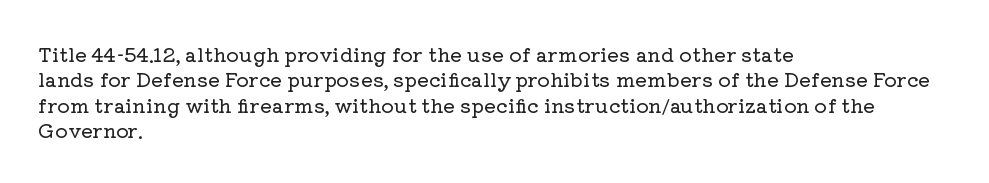
Q: Is the text italic (slanted)? A: No, it is upright.
Q: Is the text underlined? A: No.
Q: How is the paragraph aligned? A: Left-aligned.
Q: Is the spacing between letters normal or unusually wide? A: Normal.
Q: Is the spacing between lines tight, normal or loose? A: Normal.
